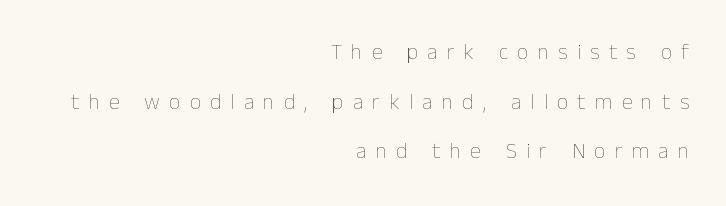
Q: Is the text bold? A: No.
Q: Is the text italic (slanted)? A: No, it is upright.
Q: Is the text underlined? A: No.
Q: How is the paragraph aligned? A: Right-aligned.
Q: Is the spacing between letters normal or unusually wide? A: Unusually wide.
Q: Is the spacing between lines tight, normal or loose? A: Loose.
